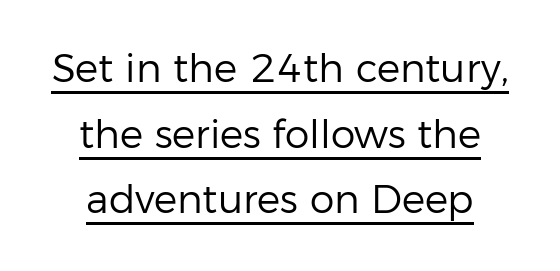
Nope, no serifs anywhere on these letters. The rows are spaced the way most documents space them. The lettering stays uniformly vertical, giving the passage a roman look. A typesetter would call this proportional, since set widths differ per character. The strokes carry an ordinary text weight at most. Students, observe the line beneath the letters — that is underlining.
